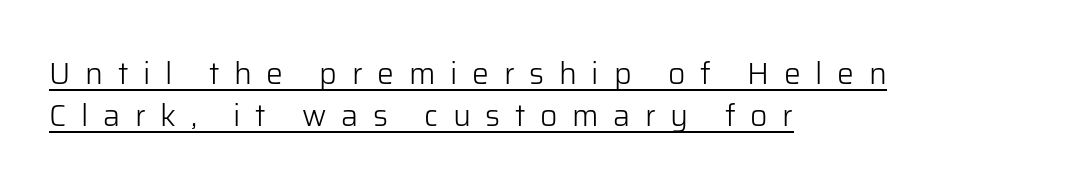
Think of a printed novel: that variable character pitch is what you see here. Unbolded letterforms with no extra heft. Quick note: not italic, upright. If you measured baseline to baseline, you'd find a middling distance. The gaps between neighbouring characters are conspicuously large.
